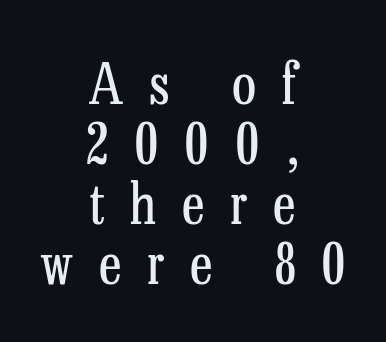
{"serif": "yes", "italic": "no", "bold": "no", "weight": "regular", "width": "condensed", "stroke_contrast": "low", "x_height": "medium", "monospaced": "no", "underline": "no", "align": "center", "line_spacing": "tight", "line_spacing_ratio": 1.07, "letter_spacing": "wide", "letter_spacing_em": 0.46, "glyph_px": 56}
